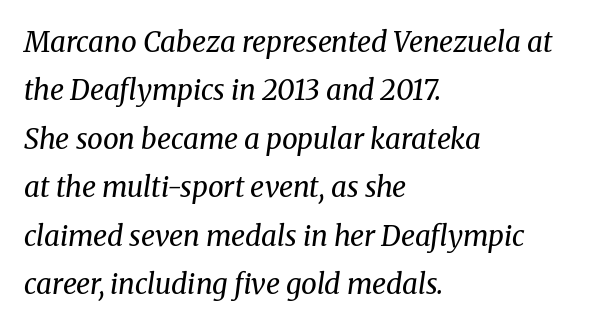
The weight would be labelled regular, book, light, or lighter still. The glyphs look as if they've been sheared to an angle. The specimen omits any rule beneath the text block's lines. You could not count columns in this text — the font is proportionally spaced. Characters follow at the spacing the type designer built in.
